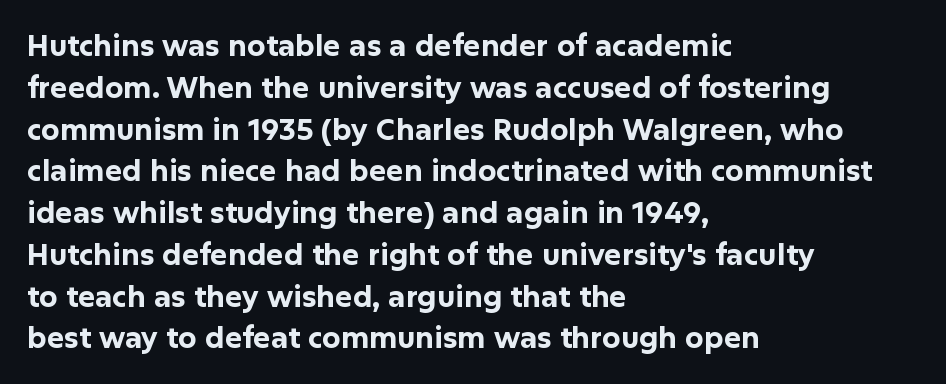
The image shows 29 px bold sans-serif type, upright; set left-aligned, normal line spacing (1.44x), normal letter spacing, not underlined; low stroke contrast and a medium x-height.
